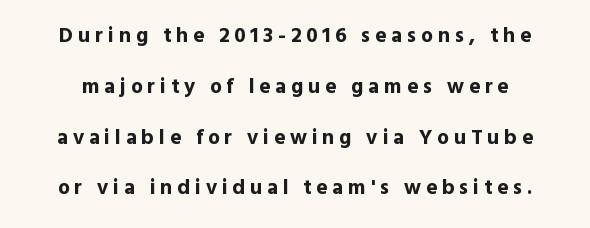
The image shows 21 px bold type, upright; set loose line spacing (2.42x), unusually wide letter spacing (+0.23 em), not underlined.
